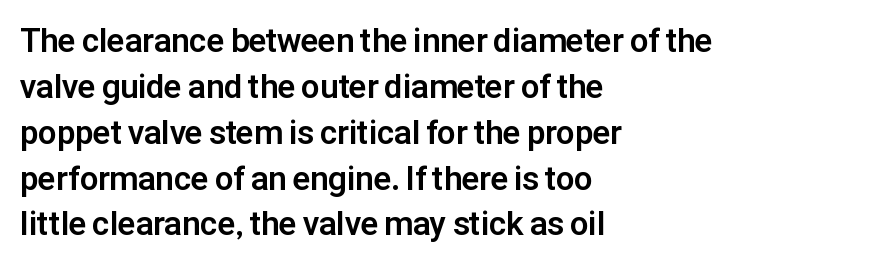
Q: Is the text bold? A: Yes.
Q: Is the text italic (slanted)? A: No, it is upright.
Q: Is the typeface a serif or a sans-serif typeface? A: Sans-serif.
Q: Is the text underlined? A: No.
Q: How is the paragraph aligned? A: Left-aligned.
Q: Is the spacing between letters normal or unusually wide? A: Normal.
Q: Is the spacing between lines tight, normal or loose? A: Normal.
Q: Width (condensed, normal, or wide)? A: Normal.
Q: Stroke contrast? A: Low.
Q: x-height? A: Medium.
Q: Monospaced? A: No.
